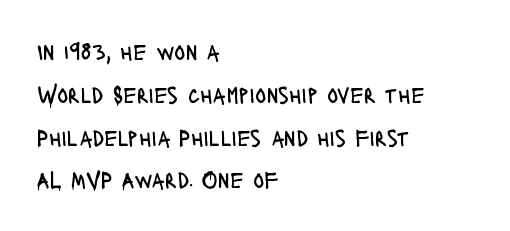
Characters follow at the spacing the type designer built in. The compositor pushed each line to the left boundary. No chunkiness to these letters — they're not bold. The font's upright variant was chosen for this text. The gap between lines stays unmarked.
